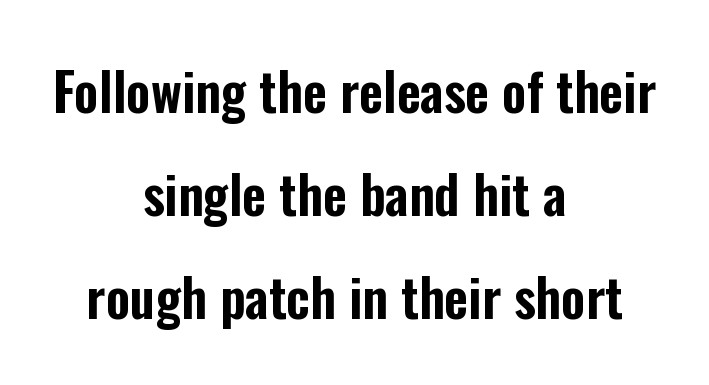
{"serif": "no", "italic": "no", "width": "condensed", "stroke_contrast": "low", "x_height": "medium", "monospaced": "no", "underline": "no", "align": "center", "line_spacing": "loose", "line_spacing_ratio": 1.98, "letter_spacing": "normal", "letter_spacing_em": 0.0, "glyph_px": 52}
